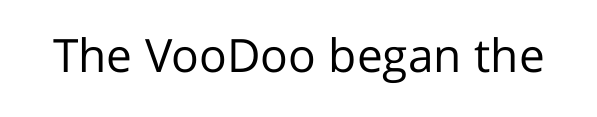
{"serif": "no", "italic": "no", "bold": "no", "weight": "regular", "width": "normal", "stroke_contrast": "low", "x_height": "medium", "monospaced": "no", "underline": "no", "letter_spacing": "normal", "letter_spacing_em": 0.0, "glyph_px": 46}
